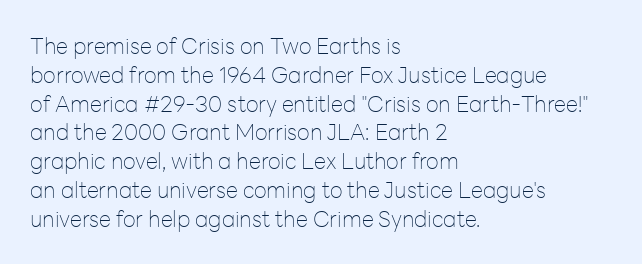
No extra ink here — the face is not bold. The ragged edge is on the right, which tells us the setting is flush left. Decoration check: the copy has no underline. Between one letter and the next there's only the usual sliver of space. No italicization has been applied; the sample stays upright. Successive baselines arrive at the customary interval.
